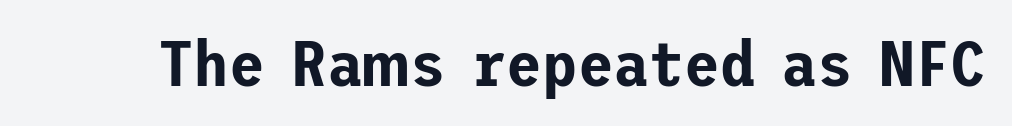
Q: Is the text italic (slanted)? A: No, it is upright.
Q: Is the typeface a serif or a sans-serif typeface? A: Sans-serif.
Q: Is the text underlined? A: No.
Q: Is the spacing between letters normal or unusually wide? A: Normal.
Q: Width (condensed, normal, or wide)? A: Normal.
Q: Stroke contrast? A: Low.
Q: x-height? A: Medium.
